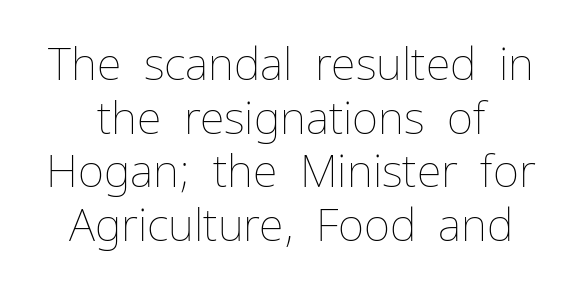
Q: Is the text bold? A: No.
Q: Is the text italic (slanted)? A: No, it is upright.
Q: Is the text underlined? A: No.
Q: Is the spacing between letters normal or unusually wide? A: Normal.
Q: Width (condensed, normal, or wide)? A: Normal.
Q: Stroke contrast? A: Low.
Q: x-height? A: Medium.
Q: Monospaced? A: No.
